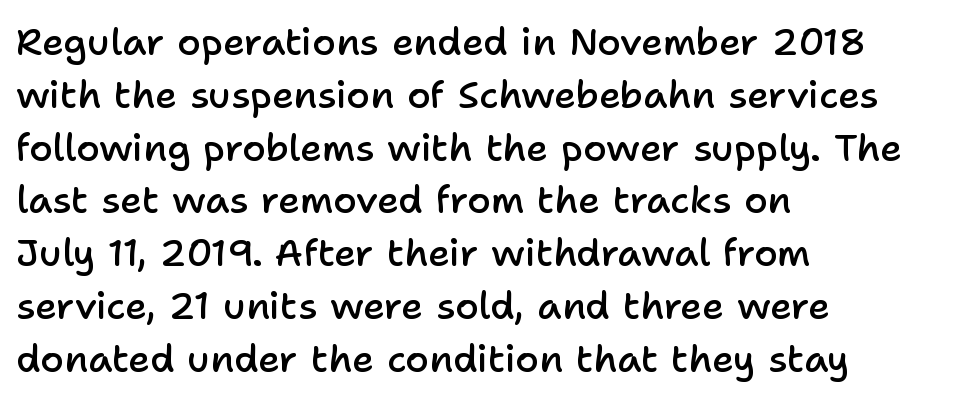
Q: Is the text bold? A: Semi-bold.
Q: Is the text italic (slanted)? A: No, it is upright.
Q: Is the typeface a serif or a sans-serif typeface? A: Sans-serif.
Q: Is the text underlined? A: No.
Q: How is the paragraph aligned? A: Left-aligned.
Q: Is the spacing between letters normal or unusually wide? A: Normal.
Q: Is the spacing between lines tight, normal or loose? A: Normal.
Q: Width (condensed, normal, or wide)? A: Normal.
Q: Stroke contrast? A: Low.
Q: x-height? A: Medium.
Q: Monospaced? A: No.
